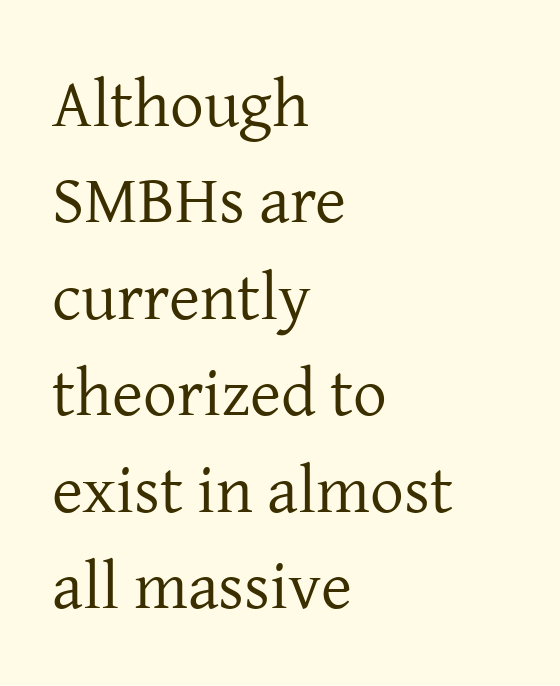
The space directly below the letters is spotless. These lines are set flush left with a ragged right edge. A typesetter would label this face a serif. The font is comparable to plain body text, perhaps lighter.
